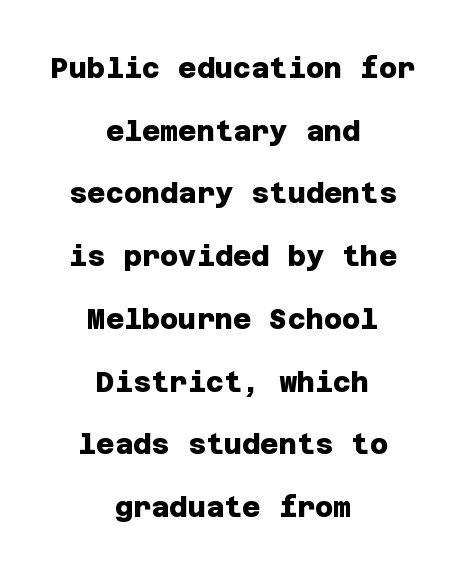
The image shows 28 px heavy sans-serif type; set centered, loose line spacing (2.24x), normal letter spacing, not underlined; low stroke contrast and a large x-height.
